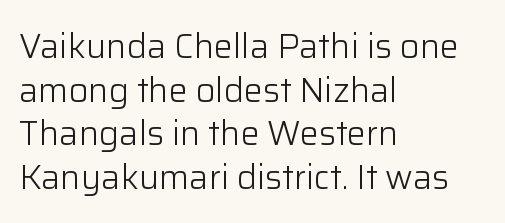
Check under the words: just untouched page. Caption: standard tracking, unaltered. Summary of vertical rhythm: regular, with standard interline spacing. This sample has the flowing, uneven cadence of proportional lettering. Typographically, this falls in the sans-serif category.
